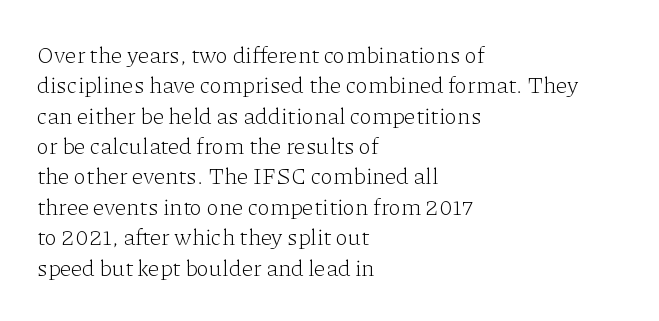
The image shows 23 px text type, upright; set left-aligned, normal line spacing (1.32x), normal letter spacing, not underlined.
